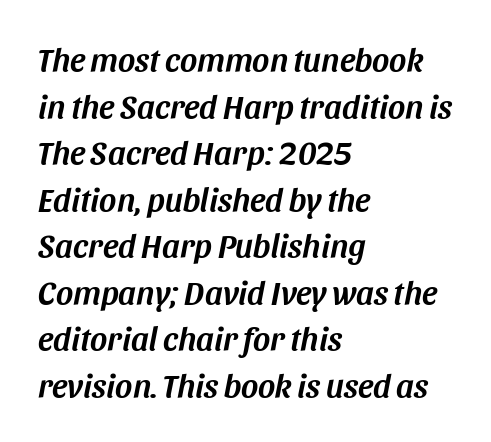
{"italic": "yes", "lean": "right", "slant_degrees": 11, "width": "normal", "stroke_contrast": "medium", "x_height": "large", "monospaced": "no", "underline": "no", "align": "left", "line_spacing": "normal", "line_spacing_ratio": 1.41, "letter_spacing": "normal", "letter_spacing_em": 0.0, "glyph_px": 33}
